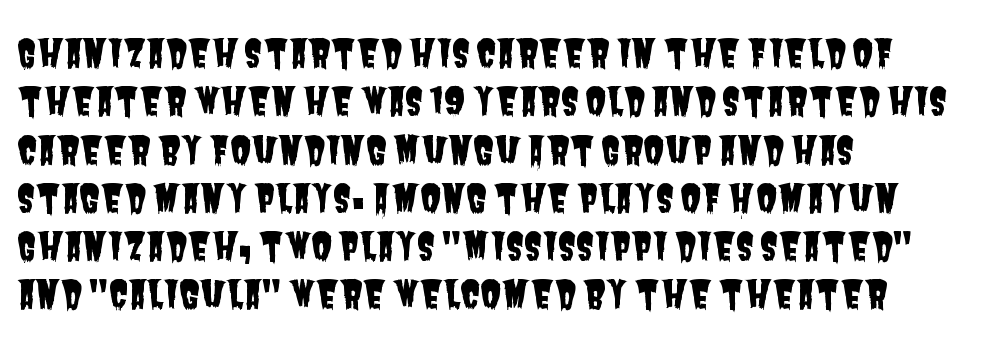
Q: Is the typeface a serif or a sans-serif typeface? A: Sans-serif.
Q: Is the text underlined? A: No.
Q: How is the paragraph aligned? A: Left-aligned.
Q: Is the spacing between letters normal or unusually wide? A: Normal.
Q: Is the spacing between lines tight, normal or loose? A: Normal.
Q: Width (condensed, normal, or wide)? A: Condensed.
Q: Stroke contrast? A: Low.
Q: x-height? A: Large.
Q: Monospaced? A: No.
